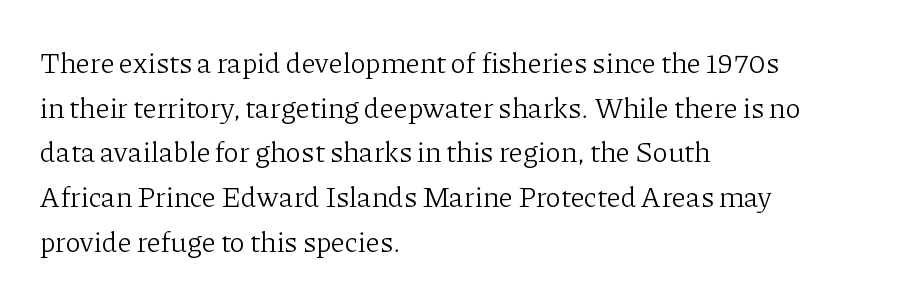
Q: Is the text bold? A: No.
Q: Is the text italic (slanted)? A: No, it is upright.
Q: Is the typeface a serif or a sans-serif typeface? A: Serif.
Q: Is the text underlined? A: No.
Q: How is the paragraph aligned? A: Left-aligned.
Q: Is the spacing between letters normal or unusually wide? A: Normal.
Q: Is the spacing between lines tight, normal or loose? A: Normal.
Q: Width (condensed, normal, or wide)? A: Normal.
Q: Stroke contrast? A: Low.
Q: x-height? A: Medium.
Q: Monospaced? A: No.
